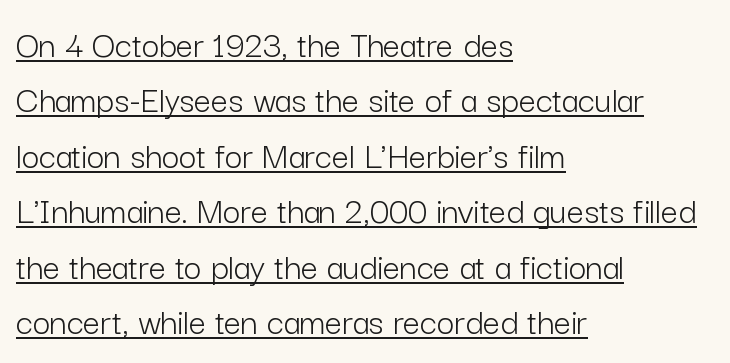
The image shows 38 px light sans-serif type, upright; set left-aligned, normal line spacing (1.46x), normal letter spacing, underlined; low stroke contrast and a medium x-height.
